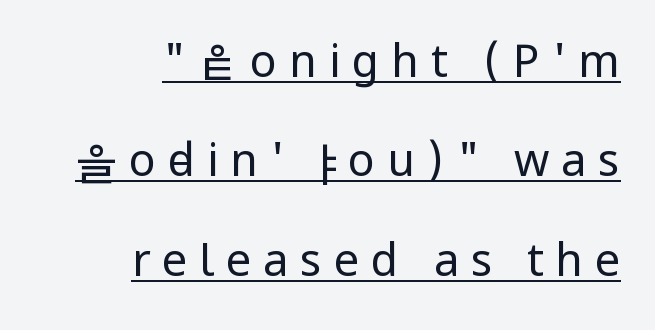
The image shows 45 px regular-weight, condensed sans-serif type, upright; set right-aligned, loose line spacing (2.21x), unusually wide letter spacing (+0.26 em), underlined; low stroke contrast and a large x-height.
